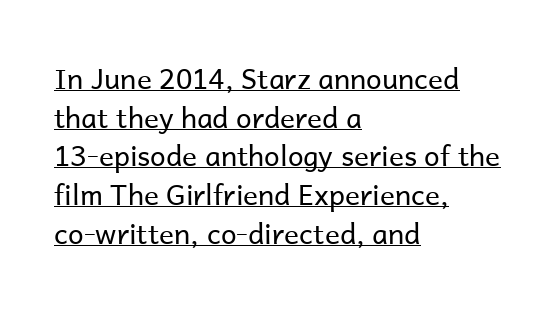
{"serif": "no", "italic": "no", "bold": "no", "weight": "regular", "width": "normal", "stroke_contrast": "low", "x_height": "medium", "monospaced": "no", "underline": "yes", "align": "left", "line_spacing": "normal", "line_spacing_ratio": 1.38, "letter_spacing": "normal", "letter_spacing_em": 0.0, "glyph_px": 28}
